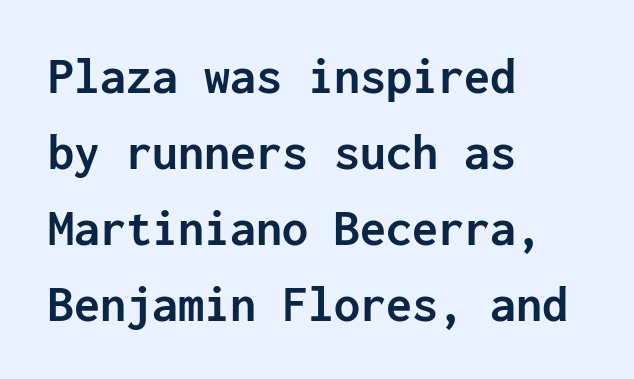
The image shows 52 px semibold sans-serif type, upright, monospaced; set left-aligned, normal line spacing (1.46x), normal letter spacing, not underlined; low stroke contrast and a medium x-height.
